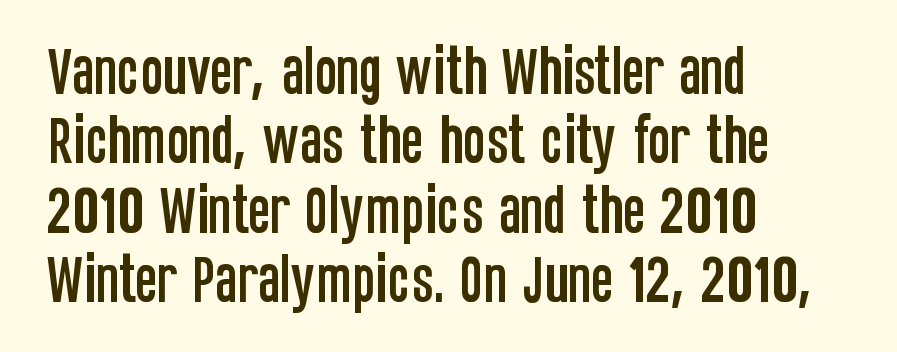
Q: Is the text italic (slanted)? A: No, it is upright.
Q: Is the typeface a serif or a sans-serif typeface? A: Sans-serif.
Q: Is the text underlined? A: No.
Q: How is the paragraph aligned? A: Left-aligned.
Q: Is the spacing between letters normal or unusually wide? A: Normal.
Q: Is the spacing between lines tight, normal or loose? A: Normal.
Q: Width (condensed, normal, or wide)? A: Condensed.
Q: Stroke contrast? A: Low.
Q: x-height? A: Large.
Q: Monospaced? A: No.
